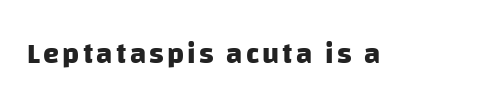
Underlining? Definitely not there. Each letter's strokes conclude bluntly, with no projecting serifs. Strong, thick strokes mark this as bold type. Think of a printed novel: that variable character pitch is what you see here.
